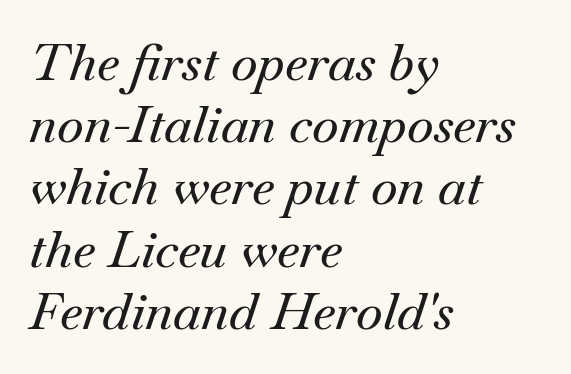
Q: Is the text italic (slanted)? A: Yes, it leans right by about 18 degrees.
Q: Is the typeface a serif or a sans-serif typeface? A: Serif.
Q: Is the text underlined? A: No.
Q: How is the paragraph aligned? A: Left-aligned.
Q: Is the spacing between letters normal or unusually wide? A: Normal.
Q: Width (condensed, normal, or wide)? A: Normal.
Q: Stroke contrast? A: Medium.
Q: x-height? A: Small.
Q: Monospaced? A: No.
